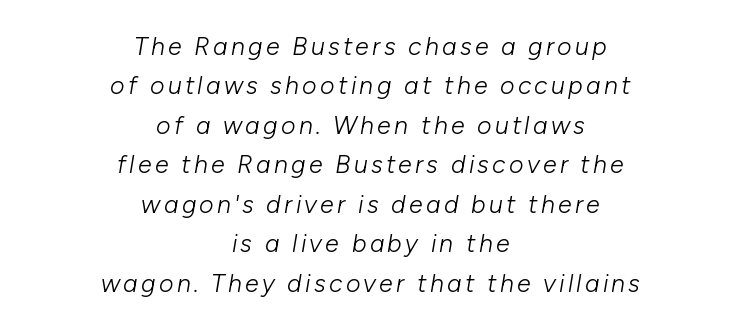
The image shows 25 px text type, italic (leaning right); set centered, normal line spacing (1.58x), not underlined.
